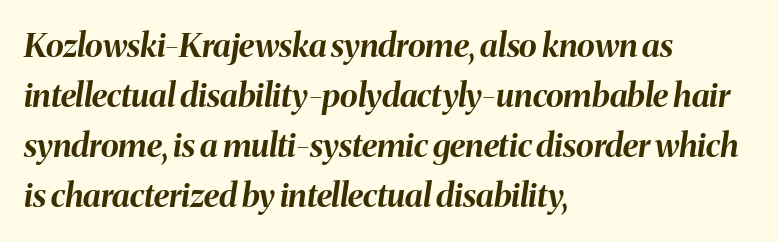
Q: Is the text bold? A: Yes.
Q: Is the text italic (slanted)? A: Yes, it leans right by about 8 degrees.
Q: Is the text underlined? A: No.
Q: How is the paragraph aligned? A: Left-aligned.
Q: Is the spacing between letters normal or unusually wide? A: Normal.
Q: Is the spacing between lines tight, normal or loose? A: Normal.
Q: Width (condensed, normal, or wide)? A: Normal.
Q: Stroke contrast? A: Medium.
Q: x-height? A: Medium.
Q: Monospaced? A: No.
